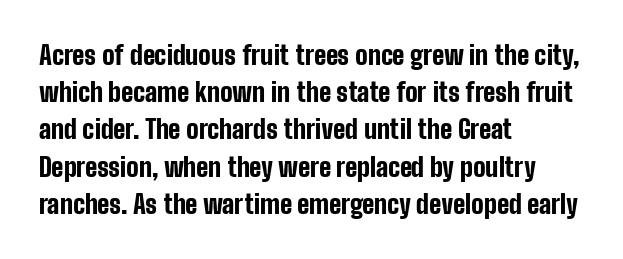
Q: Is the text bold? A: Yes.
Q: Is the text italic (slanted)? A: No, it is upright.
Q: Is the text underlined? A: No.
Q: How is the paragraph aligned? A: Left-aligned.
Q: Is the spacing between letters normal or unusually wide? A: Normal.
Q: Is the spacing between lines tight, normal or loose? A: Normal.
